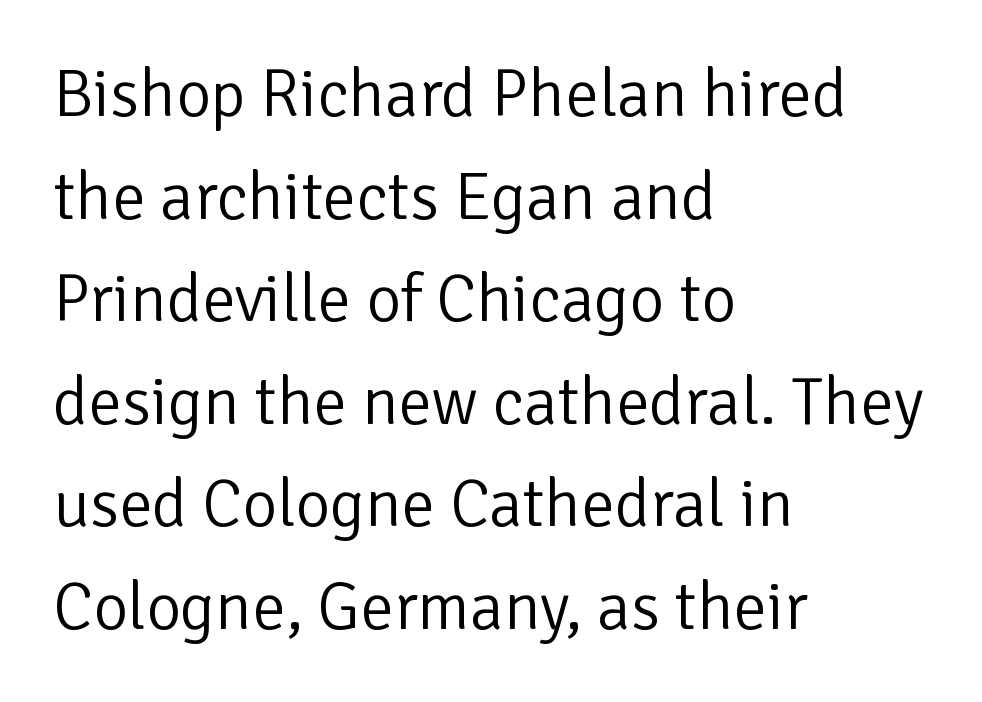
Q: Is the text bold? A: No.
Q: Is the text italic (slanted)? A: No, it is upright.
Q: Is the typeface a serif or a sans-serif typeface? A: Sans-serif.
Q: Is the text underlined? A: No.
Q: How is the paragraph aligned? A: Left-aligned.
Q: Is the spacing between letters normal or unusually wide? A: Normal.
Q: Is the spacing between lines tight, normal or loose? A: Normal.
Q: Width (condensed, normal, or wide)? A: Normal.
Q: Stroke contrast? A: Low.
Q: x-height? A: Medium.
Q: Monospaced? A: No.
